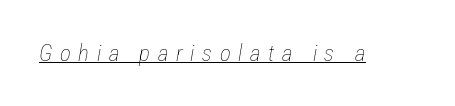
The image shows 23 px text type, italic (leaning right); set unusually wide letter spacing (+0.33 em), underlined.
